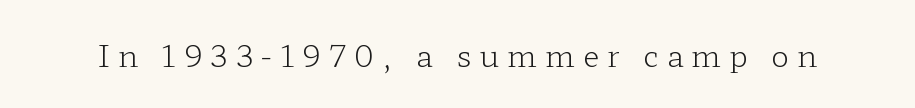
The image shows 30 px light, wide serif type, upright; set unusually wide letter spacing (+0.27 em), not underlined; low stroke contrast and a medium x-height.
